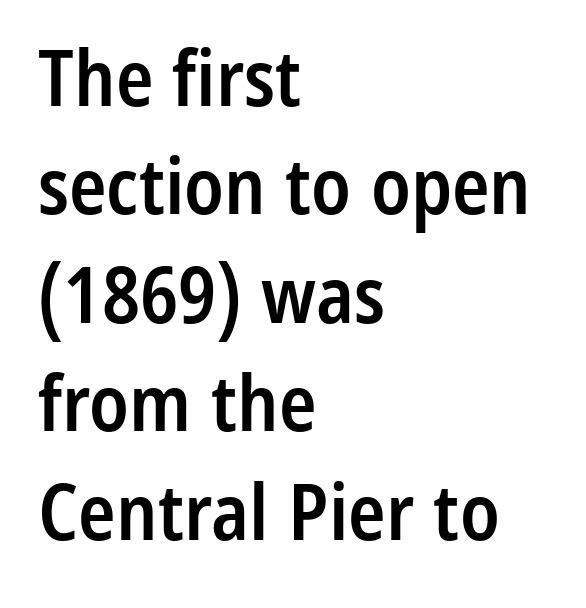
Q: Is the text bold? A: Semi-bold.
Q: Is the text italic (slanted)? A: No, it is upright.
Q: Is the typeface a serif or a sans-serif typeface? A: Sans-serif.
Q: Is the text underlined? A: No.
Q: How is the paragraph aligned? A: Left-aligned.
Q: Is the spacing between letters normal or unusually wide? A: Normal.
Q: Is the spacing between lines tight, normal or loose? A: Normal.
Q: Width (condensed, normal, or wide)? A: Condensed.
Q: Stroke contrast? A: Low.
Q: x-height? A: Medium.
Q: Monospaced? A: No.
